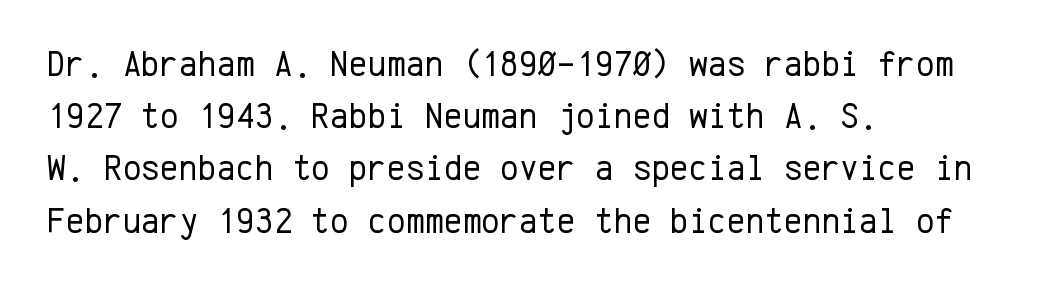
Does the lettering tilt? It doesn't — this is upright. In CSS terms this would be text-align: left. Evenly set lines give the paragraph a standard silhouette. Unmarked baselines from the first word to the last. The font family rendered here belongs to the sans-serif group. The passage shown is typed in a monospace face where columns stay perfectly aligned.
